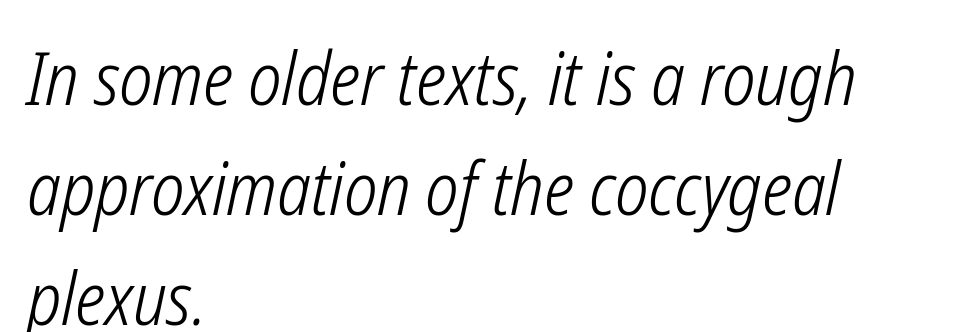
This sample keeps an unexceptional amount of space between lines. Glyph-to-glyph distance matches everyday printed text. Line beginnings align vertically; line endings do not. Every character sits at an angle, as italics do. Words float on clear page, feet unadorned. The weight tops out at a normal text grade.
